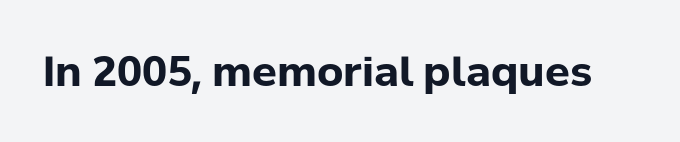
The image shows 41 px bold sans-serif type, upright; set normal letter spacing, not underlined; low stroke contrast and a medium x-height.
